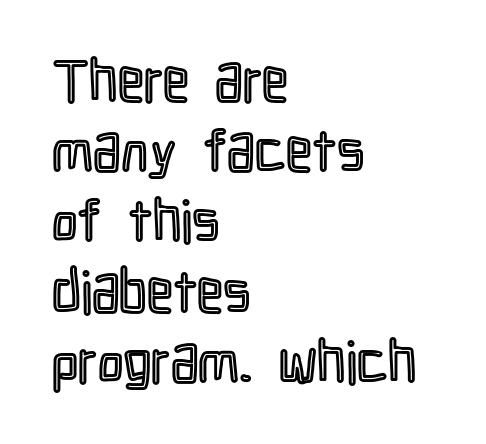
Q: Is the text italic (slanted)? A: No, it is upright.
Q: Is the text underlined? A: No.
Q: How is the paragraph aligned? A: Left-aligned.
Q: Is the spacing between letters normal or unusually wide? A: Normal.
Q: Width (condensed, normal, or wide)? A: Condensed.
Q: x-height? A: Medium.
Q: Monospaced? A: No.
